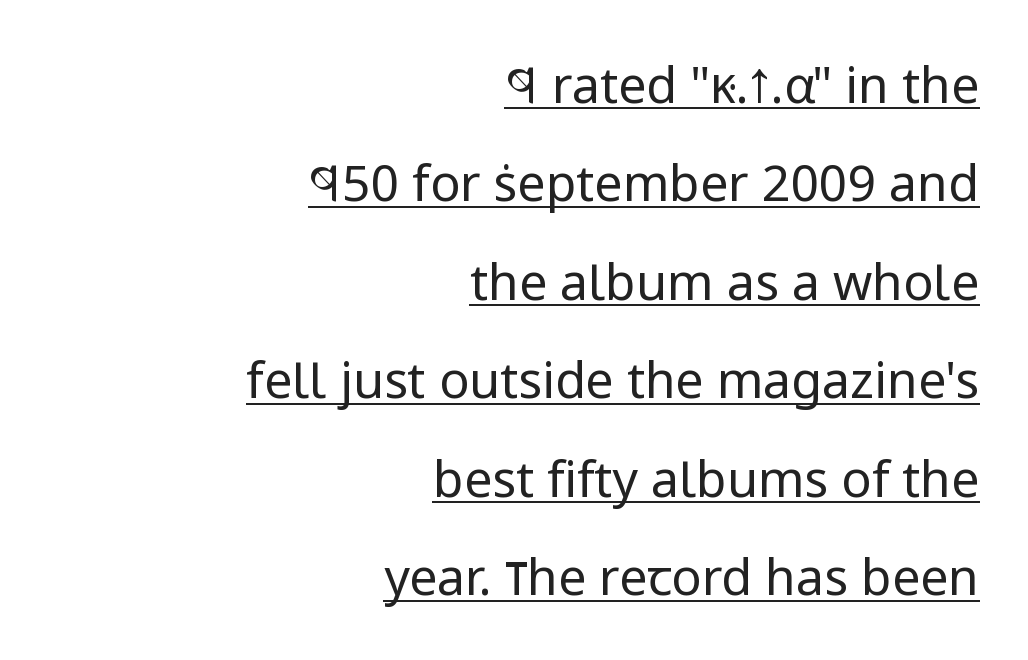
Q: Is the text bold? A: No.
Q: Is the text italic (slanted)? A: No, it is upright.
Q: Is the typeface a serif or a sans-serif typeface? A: Sans-serif.
Q: Is the text underlined? A: Yes.
Q: How is the paragraph aligned? A: Right-aligned.
Q: Is the spacing between letters normal or unusually wide? A: Normal.
Q: Is the spacing between lines tight, normal or loose? A: Loose.
Q: Width (condensed, normal, or wide)? A: Normal.
Q: Stroke contrast? A: Low.
Q: x-height? A: Medium.
Q: Monospaced? A: No.
